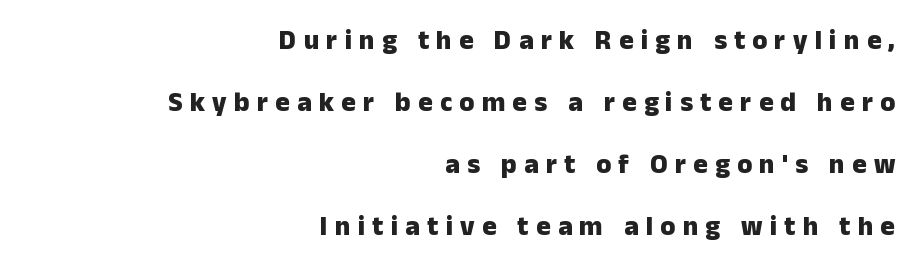
{"italic": "no", "bold": "yes", "underline": "no", "align": "right", "line_spacing": "loose", "line_spacing_ratio": 2.3, "letter_spacing": "wide", "letter_spacing_em": 0.27, "glyph_px": 27}
